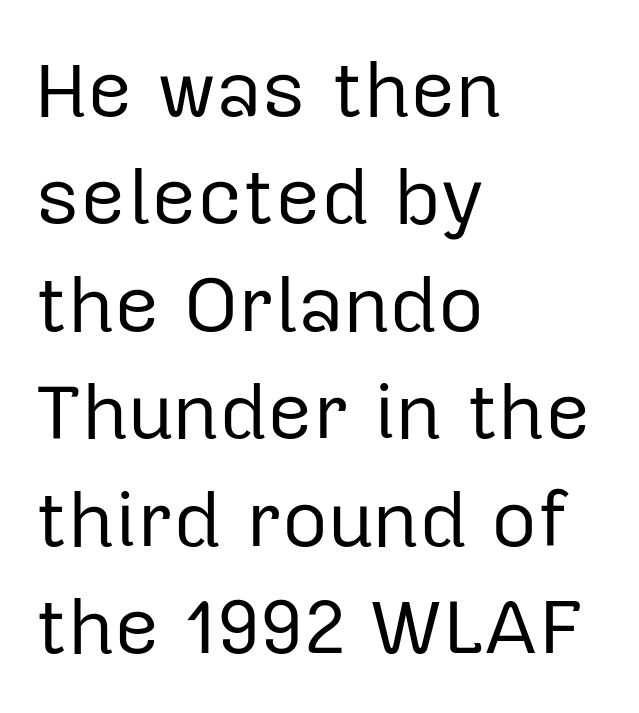
Q: Is the text bold? A: No.
Q: Is the text italic (slanted)? A: No, it is upright.
Q: Is the typeface a serif or a sans-serif typeface? A: Sans-serif.
Q: Is the text underlined? A: No.
Q: How is the paragraph aligned? A: Left-aligned.
Q: Is the spacing between letters normal or unusually wide? A: Normal.
Q: Is the spacing between lines tight, normal or loose? A: Normal.
Q: Width (condensed, normal, or wide)? A: Normal.
Q: Stroke contrast? A: Low.
Q: x-height? A: Medium.
Q: Monospaced? A: No.
